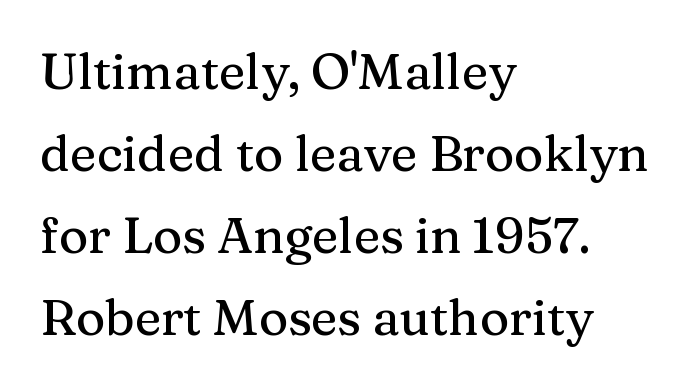
The image shows 50 px serif type, upright; set left-aligned, normal line spacing (1.64x), normal letter spacing, not underlined; medium stroke contrast and a medium x-height.
